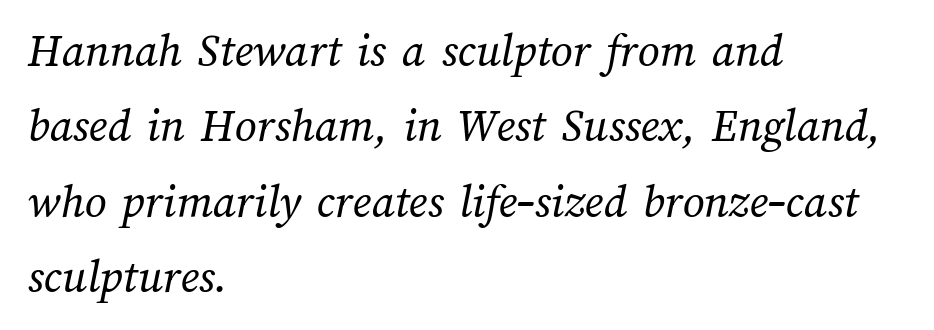
The image shows 48 px regular-weight type; set left-aligned, normal line spacing (1.57x), normal letter spacing, not underlined; medium stroke contrast and a medium x-height.
